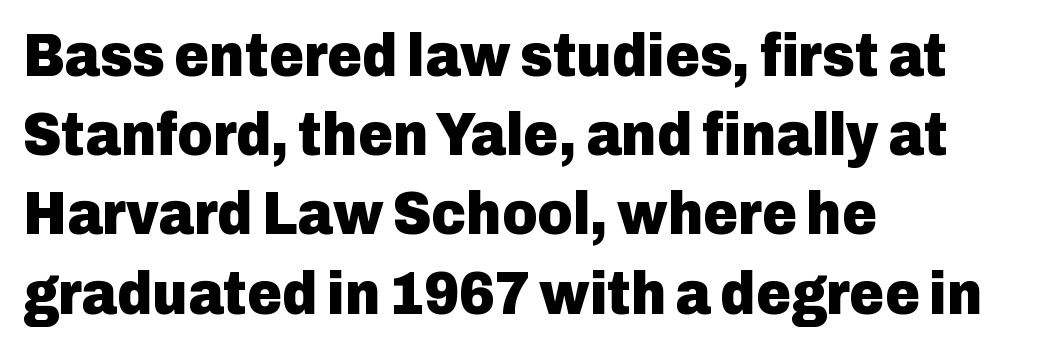
Q: Is the text bold? A: Yes.
Q: Is the text italic (slanted)? A: No, it is upright.
Q: Is the typeface a serif or a sans-serif typeface? A: Sans-serif.
Q: Is the text underlined? A: No.
Q: How is the paragraph aligned? A: Left-aligned.
Q: Is the spacing between letters normal or unusually wide? A: Normal.
Q: Is the spacing between lines tight, normal or loose? A: Normal.
Q: Width (condensed, normal, or wide)? A: Normal.
Q: Stroke contrast? A: Low.
Q: x-height? A: Medium.
Q: Monospaced? A: No.
